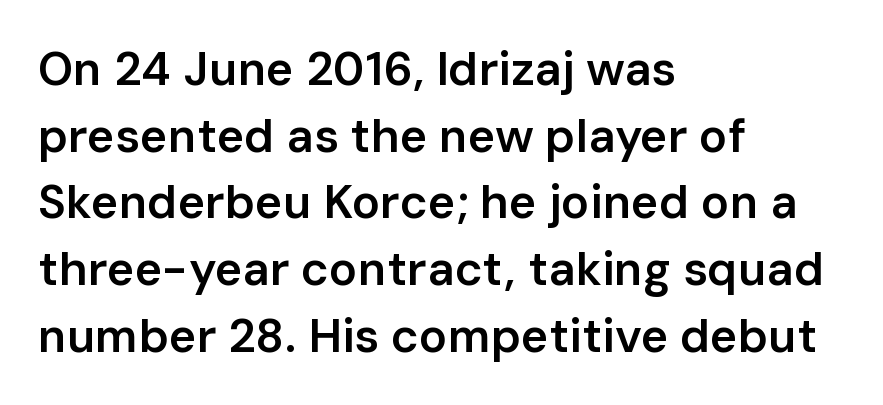
The image shows 47 px semibold sans-serif type, upright; set left-aligned, normal line spacing (1.42x), normal letter spacing, not underlined; low stroke contrast and a medium x-height.
